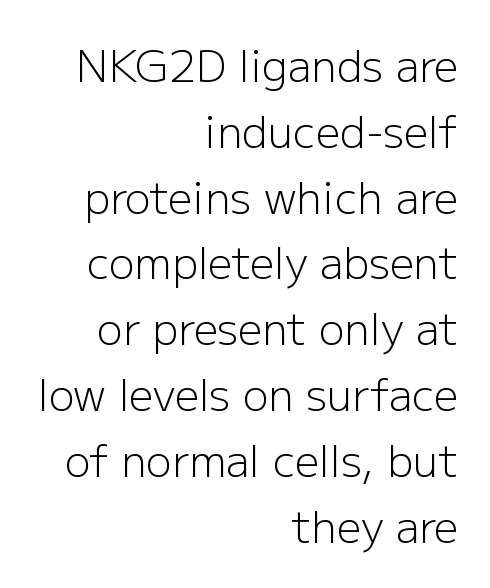
The strokes carry an ordinary text weight at most. Every stem runs plumb, perpendicular to the baseline. The typeface chosen for these lines omits serifs. Here the glyphs are tracked normally, forming tight word shapes. The designer left line spacing at the default. The space directly below the letters is spotless.
